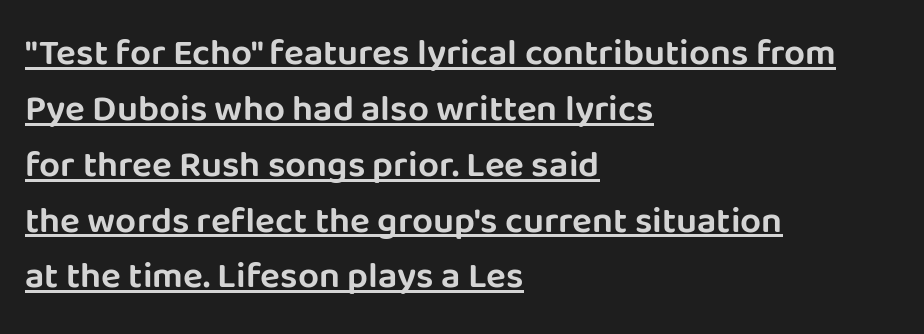
{"serif": "no", "italic": "no", "width": "normal", "stroke_contrast": "low", "x_height": "large", "monospaced": "no", "underline": "yes", "align": "left", "line_spacing": "normal", "line_spacing_ratio": 1.51, "letter_spacing": "normal", "letter_spacing_em": 0.0, "glyph_px": 37}
